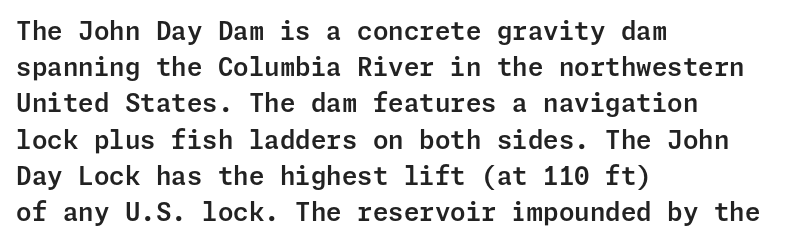
{"italic": "no", "underline": "no", "align": "left", "line_spacing": "normal", "line_spacing_ratio": 1.45, "letter_spacing": "normal", "letter_spacing_em": 0.0, "glyph_px": 25}
